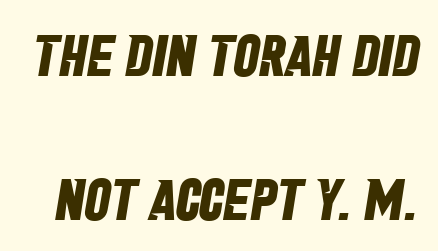
Compared with typical paragraphs, the rows here are farther apart. The face used here is rendered with its standard letterfit. Examine the stroke ends and you'll find no serifs. The passage shown is typed in a proportional face where columns would drift. Emphasis by weight is at full strength: bold.
